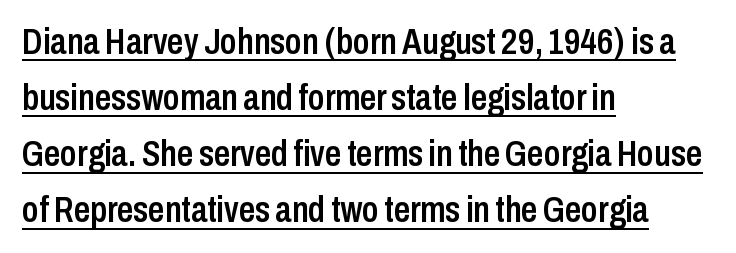
{"serif": "no", "italic": "no", "bold": "semi", "weight": "semibold", "width": "condensed", "stroke_contrast": "low", "x_height": "medium", "monospaced": "no", "underline": "yes", "align": "left", "line_spacing": "normal", "line_spacing_ratio": 1.56, "letter_spacing": "normal", "letter_spacing_em": 0.0, "glyph_px": 36}
